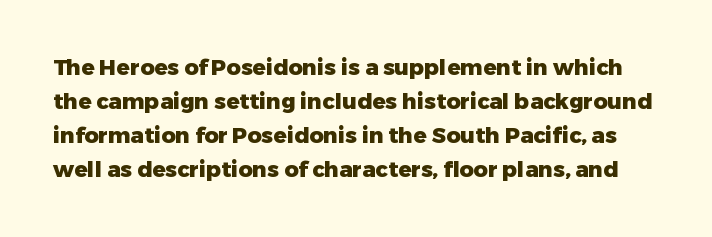
{"italic": "no", "bold": "yes", "underline": "no", "line_spacing": "normal", "line_spacing_ratio": 1.55, "letter_spacing": "normal", "letter_spacing_em": 0.0, "glyph_px": 22}
